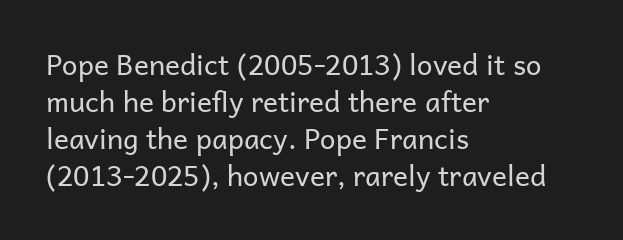
Tracking value appears to be zero — textbook default spacing. The specimen reads as upright at a glance. The passage shown is typeset with a sans-serif family. The area under the type is left untouched.
